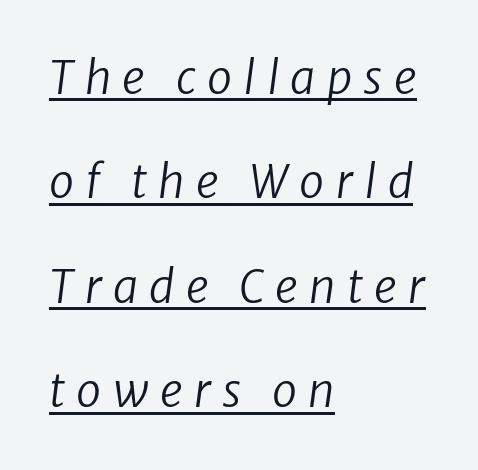
Q: Is the text bold? A: No.
Q: Is the typeface a serif or a sans-serif typeface? A: Sans-serif.
Q: Is the text underlined? A: Yes.
Q: How is the paragraph aligned? A: Left-aligned.
Q: Is the spacing between letters normal or unusually wide? A: Unusually wide.
Q: Is the spacing between lines tight, normal or loose? A: Loose.
Q: Width (condensed, normal, or wide)? A: Normal.
Q: Stroke contrast? A: Low.
Q: x-height? A: Medium.
Q: Monospaced? A: No.
